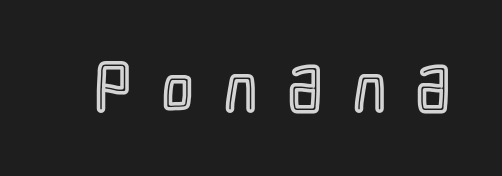
The string is rendered with underlining switched off. These lines have a slow, spaced-out rhythm from letter to letter. The passage shown is typed in a proportional face where columns would drift. Quick note: not italic, upright.
